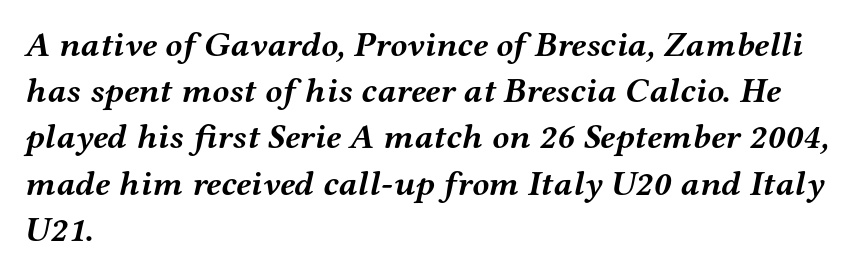
The image shows 35 px semibold, wide serif type, italic (leaning right); set left-aligned, normal line spacing (1.32x), normal letter spacing, not underlined; medium stroke contrast and a medium x-height.
